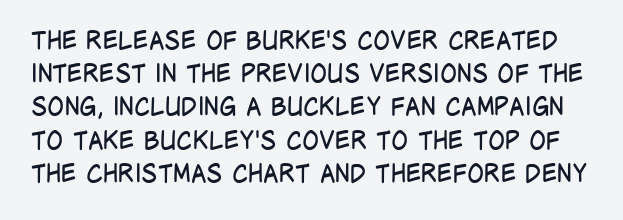
The image shows 25 px text type, upright; set normal line spacing (1.33x), normal letter spacing, not underlined.
